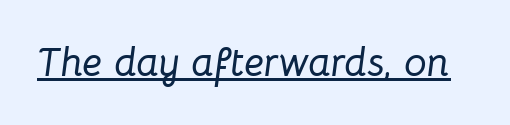
The image shows 40 px text type, italic (leaning right); set normal letter spacing, underlined; low stroke contrast and a medium x-height.
